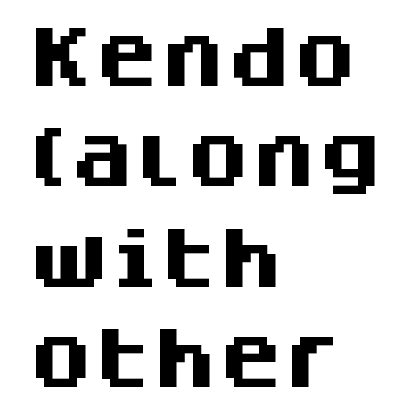
In CSS terms this would be text-align: left. Descenders are the only things crossing below the line. Typographic density is high because the face is bold. Italic? Not at all — the glyphs are vertical. This sample uses a sans-serif face.
